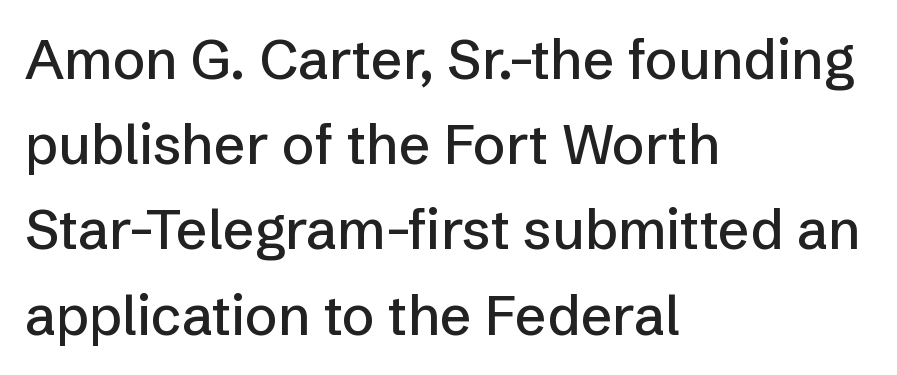
Q: Is the text italic (slanted)? A: No, it is upright.
Q: Is the typeface a serif or a sans-serif typeface? A: Sans-serif.
Q: Is the text underlined? A: No.
Q: How is the paragraph aligned? A: Left-aligned.
Q: Is the spacing between letters normal or unusually wide? A: Normal.
Q: Is the spacing between lines tight, normal or loose? A: Normal.
Q: Width (condensed, normal, or wide)? A: Normal.
Q: Stroke contrast? A: Low.
Q: x-height? A: Medium.
Q: Monospaced? A: No.
